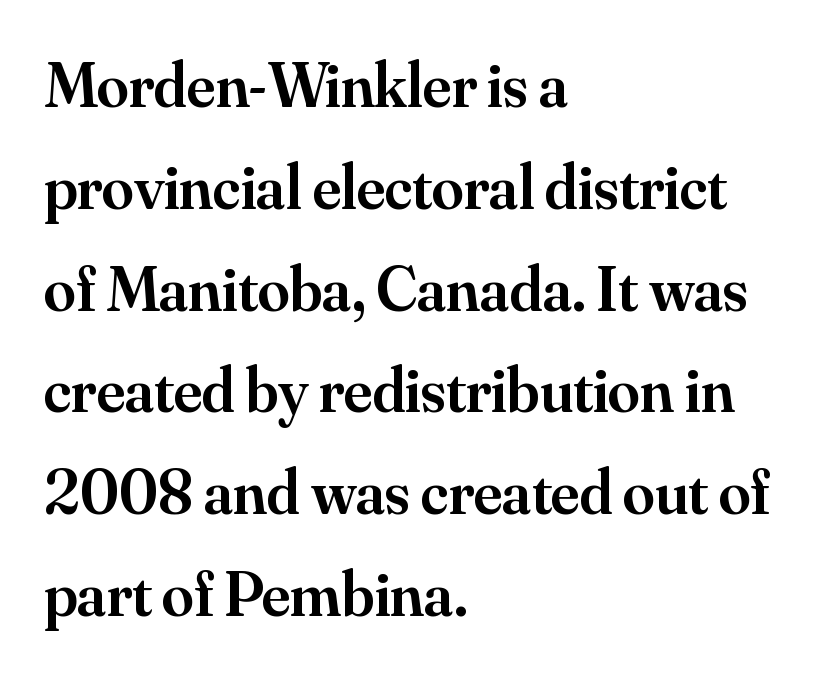
{"serif": "yes", "italic": "no", "bold": "semi", "weight": "semibold", "width": "normal", "stroke_contrast": "medium", "x_height": "small", "monospaced": "no", "underline": "no", "align": "left", "line_spacing": "normal", "line_spacing_ratio": 1.59, "letter_spacing": "normal", "letter_spacing_em": 0.0, "glyph_px": 64}
